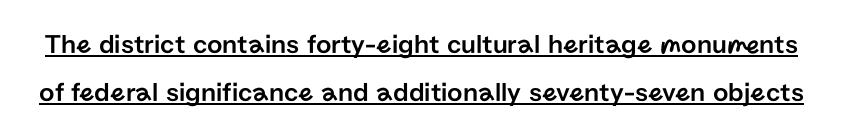
Is there any slant? The stems are plumb. How are the letters spaced? Ordinarily, with no added tracking. Each line of the rendering has a horizontal stroke beneath the glyphs.
